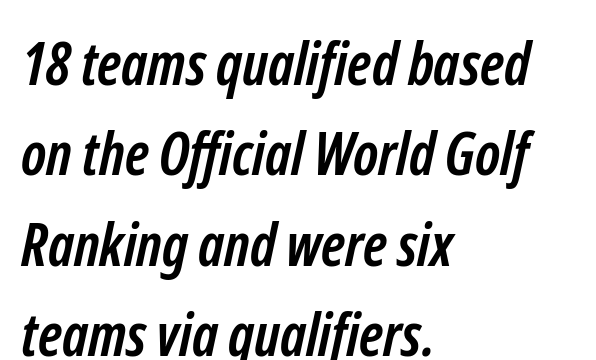
{"serif": "no", "bold": "yes", "weight": "semibold", "width": "condensed", "stroke_contrast": "low", "x_height": "medium", "monospaced": "no", "underline": "no", "align": "left", "line_spacing": "normal", "line_spacing_ratio": 1.53, "letter_spacing": "normal", "letter_spacing_em": 0.0, "glyph_px": 59}
